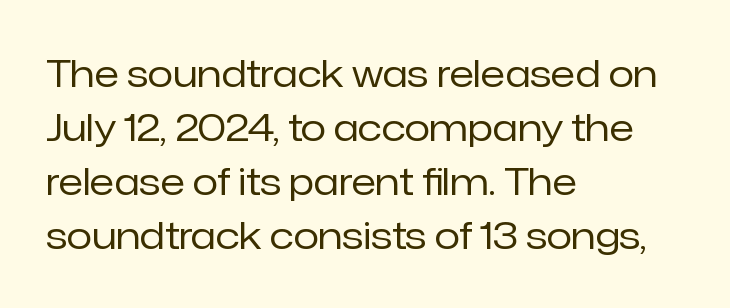
Letterform terminals end flat and unadorned throughout the passage. Caption: face not bold, strokes unweighted. Evenly set lines give the paragraph a standard silhouette. The words here are not underlined. The face used here is proportionally spaced, like ordinary book or web type.
